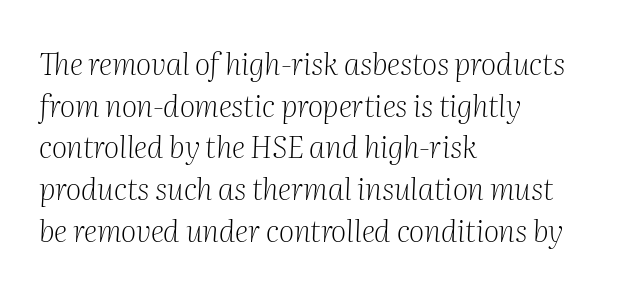
Each new line begins a customary step beneath the previous one. A typesetter would label this face a serif. Proportional: the letters do not fall into vertical columns. Which margin do the lines hug? The left one — the right edge is uneven.
